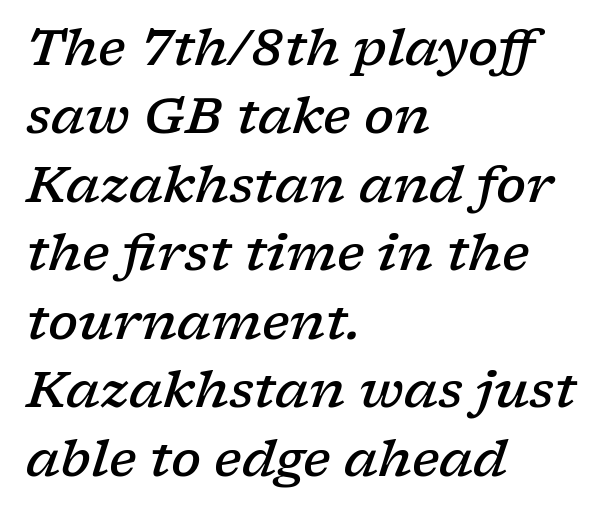
{"serif": "yes", "italic": "yes", "lean": "right", "slant_degrees": 17, "bold": "semi", "weight": "semibold", "width": "wide", "stroke_contrast": "low", "x_height": "medium", "monospaced": "no", "underline": "no", "align": "left", "line_spacing": "normal", "line_spacing_ratio": 1.37, "letter_spacing": "normal", "letter_spacing_em": 0.0, "glyph_px": 50}
